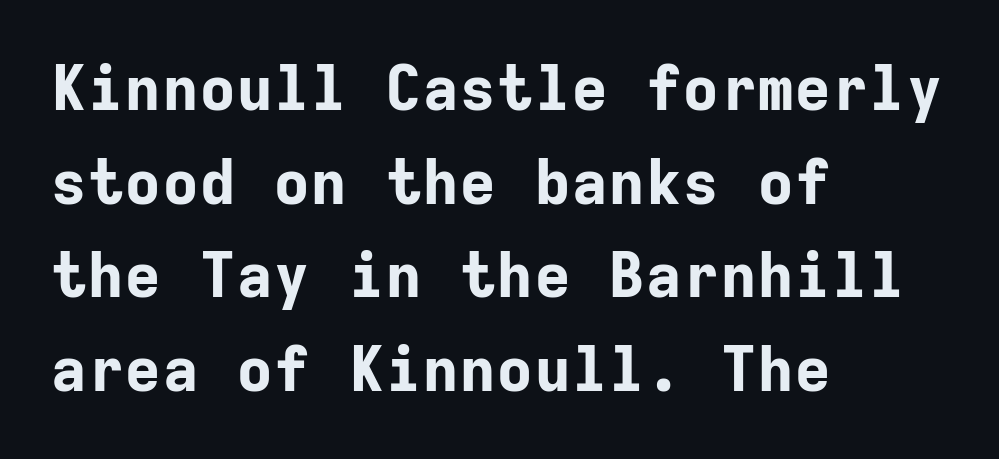
{"serif": "no", "italic": "no", "bold": "yes", "weight": "bold", "width": "normal", "stroke_contrast": "low", "x_height": "medium", "monospaced": "yes", "underline": "no", "align": "left", "line_spacing": "normal", "line_spacing_ratio": 1.51, "letter_spacing": "normal", "letter_spacing_em": 0.0, "glyph_px": 62}
